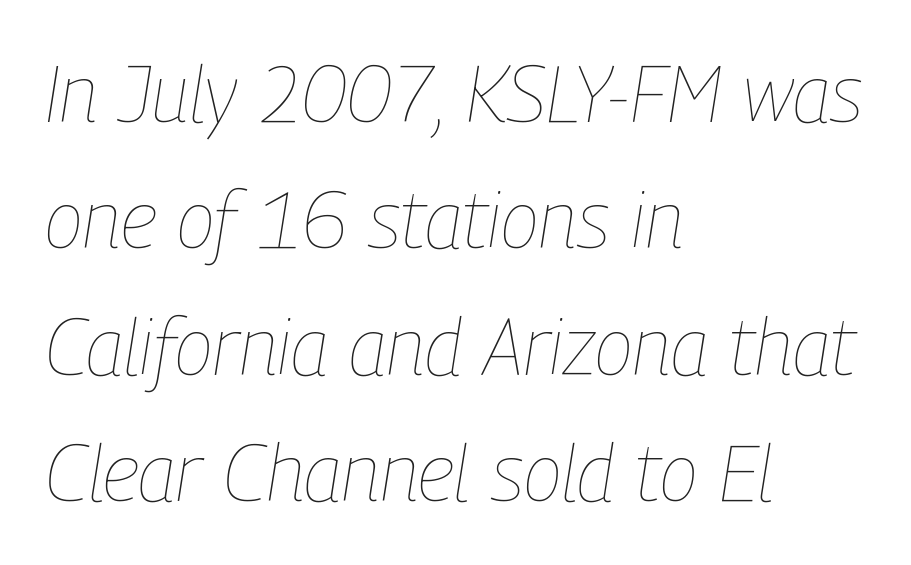
The image shows 79 px thin, condensed type, italic (leaning right); set left-aligned, normal line spacing (1.6x), normal letter spacing, not underlined; low stroke contrast and a medium x-height.
